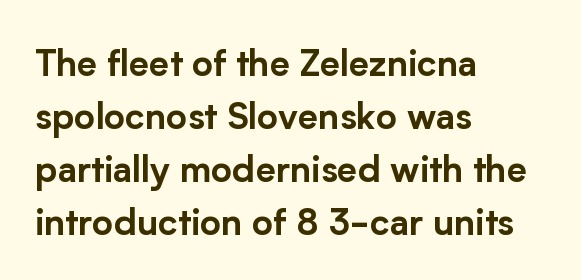
Normally led — the rows are evenly, conventionally spaced. Is this a fixed-width face? No — the glyphs have proportional, varying widths. Left-aligned paragraph, ragged on the right. The letters carry no serifs — their stems end cleanly without finishing strokes. Standard letterfit; no display-style spreading of the glyphs. It's the straight-up-and-down kind of type.
